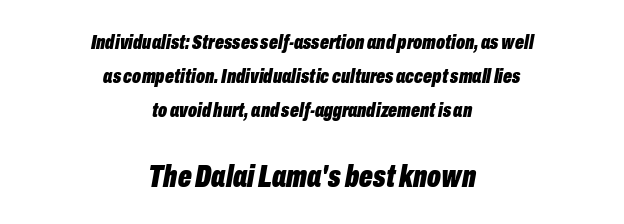
{"italic": "yes", "lean": "right", "slant_degrees": 10, "bold": "yes", "weight": "bold", "width": "condensed", "stroke_contrast": "low", "x_height": "medium", "monospaced": "no", "underline": "no", "align": "center", "line_spacing": "normal", "line_spacing_ratio": 1.62, "letter_spacing": "normal", "letter_spacing_em": 0.0, "larger_block": "second", "size_ratio": 1.52, "glyph_px": 32}
